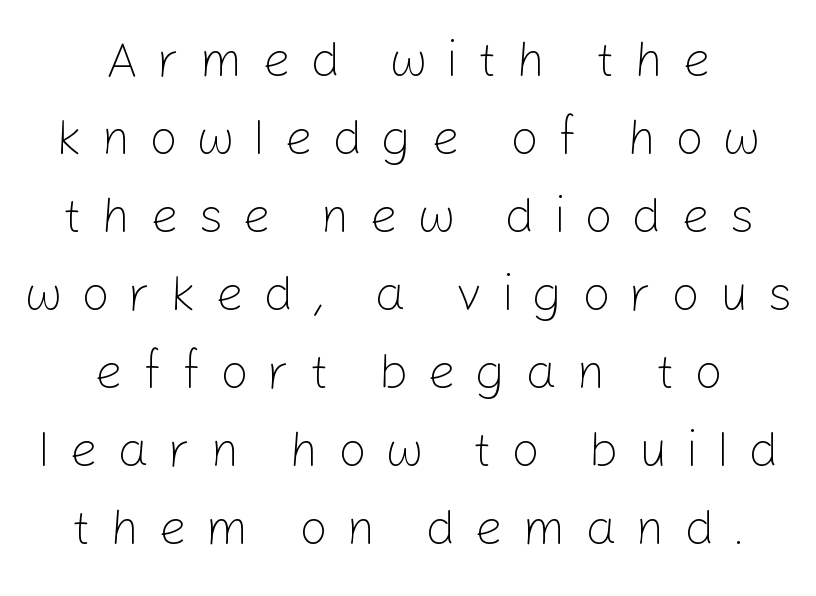
Q: Is the text bold? A: No.
Q: Is the text italic (slanted)? A: No, it is upright.
Q: Is the typeface a serif or a sans-serif typeface? A: Sans-serif.
Q: Is the text underlined? A: No.
Q: How is the paragraph aligned? A: Centered.
Q: Is the spacing between letters normal or unusually wide? A: Unusually wide.
Q: Is the spacing between lines tight, normal or loose? A: Normal.
Q: Width (condensed, normal, or wide)? A: Normal.
Q: Stroke contrast? A: Low.
Q: x-height? A: Medium.
Q: Monospaced? A: No.
